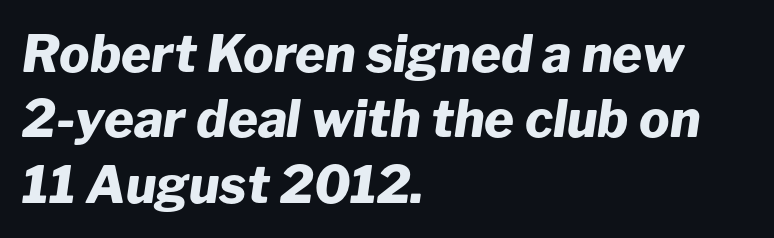
The image shows 51 px heavy type, italic (leaning right); set left-aligned, normal line spacing (1.28x), normal letter spacing, not underlined; low stroke contrast and a medium x-height.
